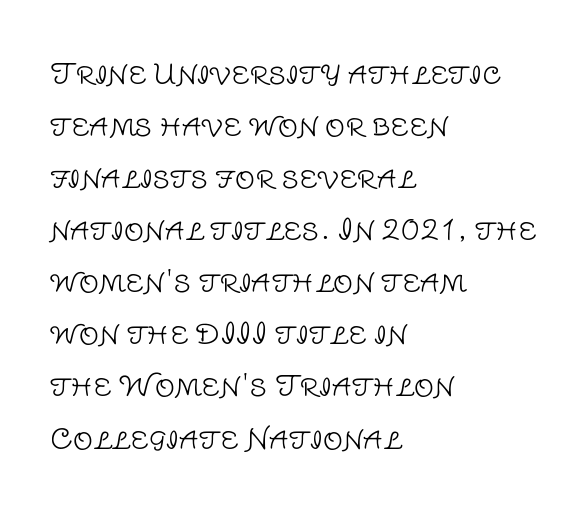
Compared with a typical body face, this is equally light or lighter still. Unlike a traditional serif, this face leaves its strokes unadorned. Is this a fixed-width face? No — the glyphs have proportional, varying widths. Unmarked baselines from the first word to the last. The letterforms sit shoulder to shoulder at normal distance.
